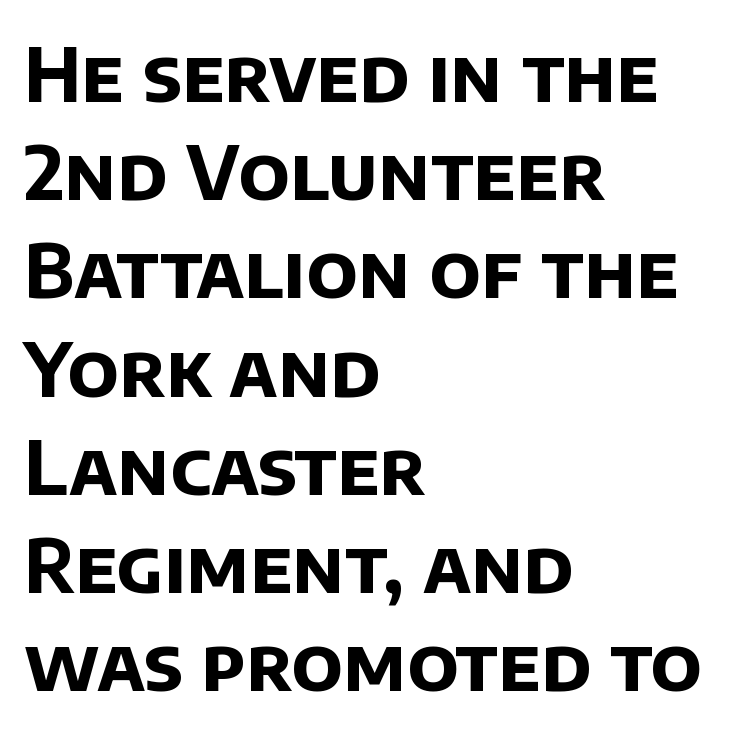
The baseline area is clear. Compared with typical body copy, the letter spacing here is the same. The rows are spaced the way most documents space them. The type family on display is of the sans-serif kind. A classic flush-left, rag-right setting is used for this passage. Do the characters align in a grid? No, the font is proportional.
